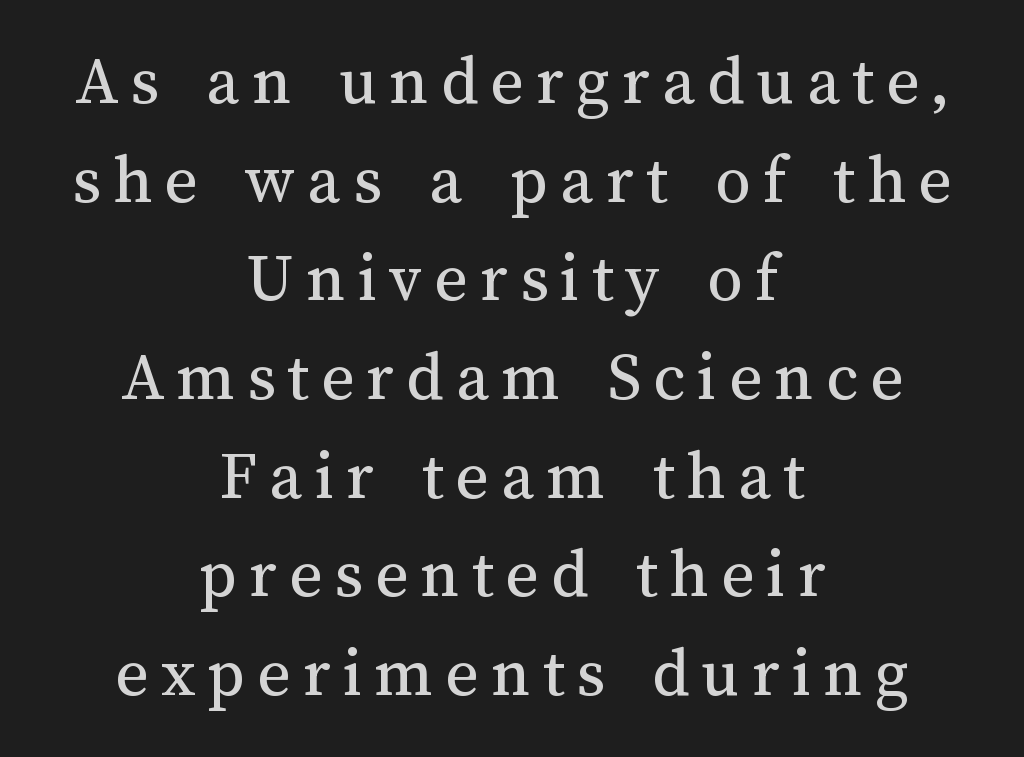
{"italic": "no", "bold": "no", "weight": "regular", "width": "normal", "stroke_contrast": "medium", "x_height": "medium", "monospaced": "no", "underline": "no", "align": "center", "line_spacing": "normal", "line_spacing_ratio": 1.39, "glyph_px": 71}
